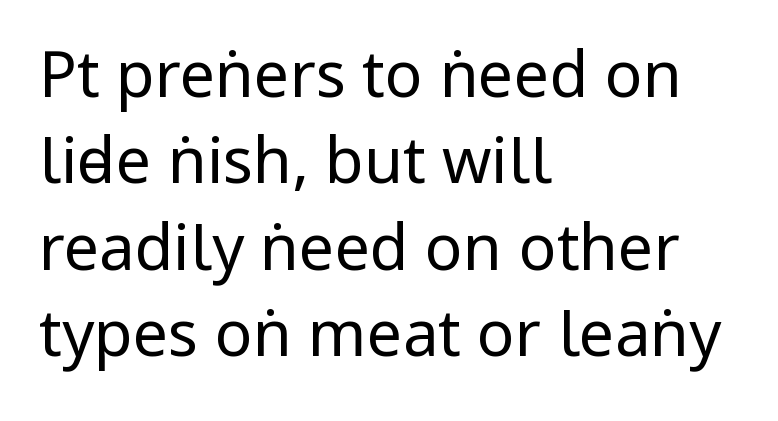
Q: Is the text bold? A: No.
Q: Is the text italic (slanted)? A: No, it is upright.
Q: Is the typeface a serif or a sans-serif typeface? A: Sans-serif.
Q: Is the text underlined? A: No.
Q: How is the paragraph aligned? A: Left-aligned.
Q: Is the spacing between letters normal or unusually wide? A: Normal.
Q: Is the spacing between lines tight, normal or loose? A: Normal.
Q: Width (condensed, normal, or wide)? A: Condensed.
Q: Stroke contrast? A: Low.
Q: x-height? A: Large.
Q: Monospaced? A: No.
